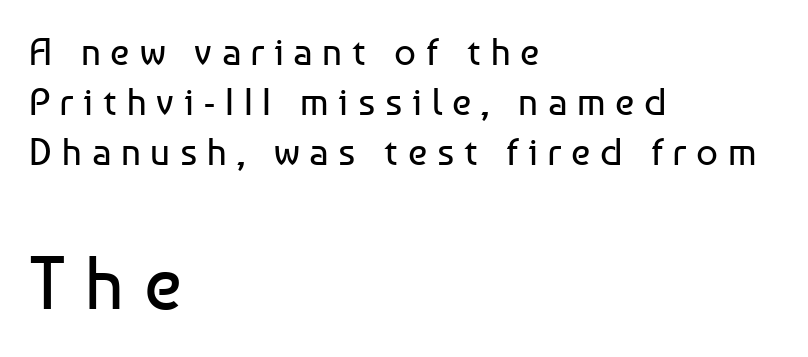
Between one letter and the next there's a generous, obvious gap. Vertical spacing — default. Grotesque or geometric, the face here clearly has no serifs. Two sizes are in play, and the larger belongs to the second block. This sample is left-justified, so line endings fall wherever the words run out. Ordinary non-slanted type is in use.
